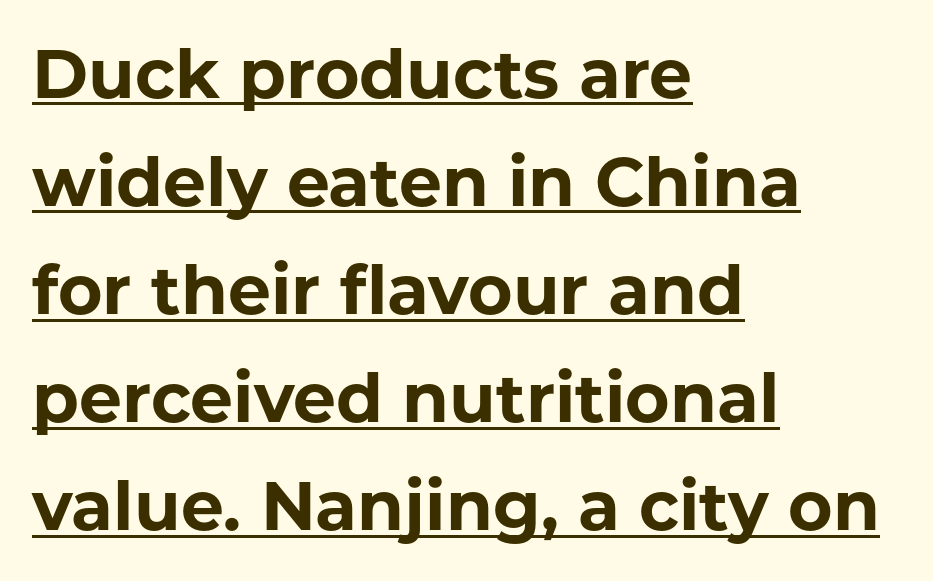
The image shows 68 px bold sans-serif type, upright; set left-aligned, normal line spacing (1.59x), normal letter spacing, underlined; low stroke contrast and a medium x-height.
